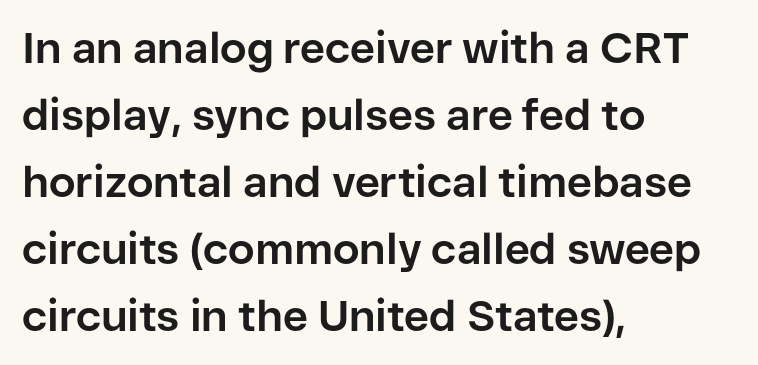
Leading matches the norm, producing a regular column. Spacing verdict: proportional, widths tailored to each character. The space beneath each line is pristine and unruled. Typographically, this falls in the sans-serif category. You'd pick this weight for a headline — it's a proper bold. Posture: vertical.
